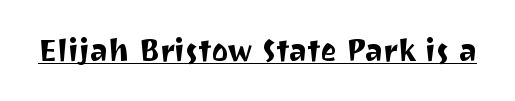
The words here are underlined. Characters remain perfectly vertical along every line. In terms of letterform style, serifs are entirely absent. Think of a printed novel: that variable character pitch is what you see here. The horizontal fit of the characters is conventional and even.
